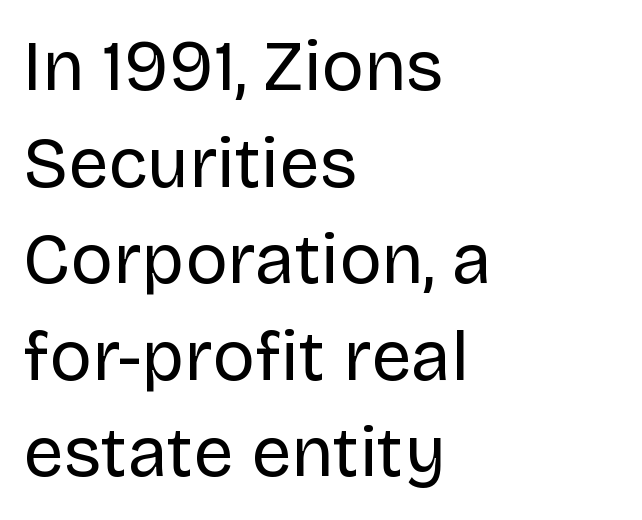
{"serif": "no", "italic": "no", "bold": "no", "weight": "regular", "width": "normal", "stroke_contrast": "low", "x_height": "large", "monospaced": "no", "underline": "no", "align": "left", "line_spacing": "normal", "line_spacing_ratio": 1.36, "letter_spacing": "normal", "letter_spacing_em": 0.0, "glyph_px": 71}
